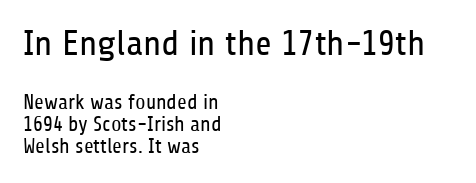
{"serif": "no", "italic": "no", "bold": "no", "weight": "regular", "width": "condensed", "stroke_contrast": "low", "x_height": "medium", "monospaced": "no", "underline": "no", "align": "left", "line_spacing": "tight", "line_spacing_ratio": 1.06, "letter_spacing": "normal", "letter_spacing_em": 0.0, "larger_block": "first", "size_ratio": 1.71, "glyph_px": 36}
